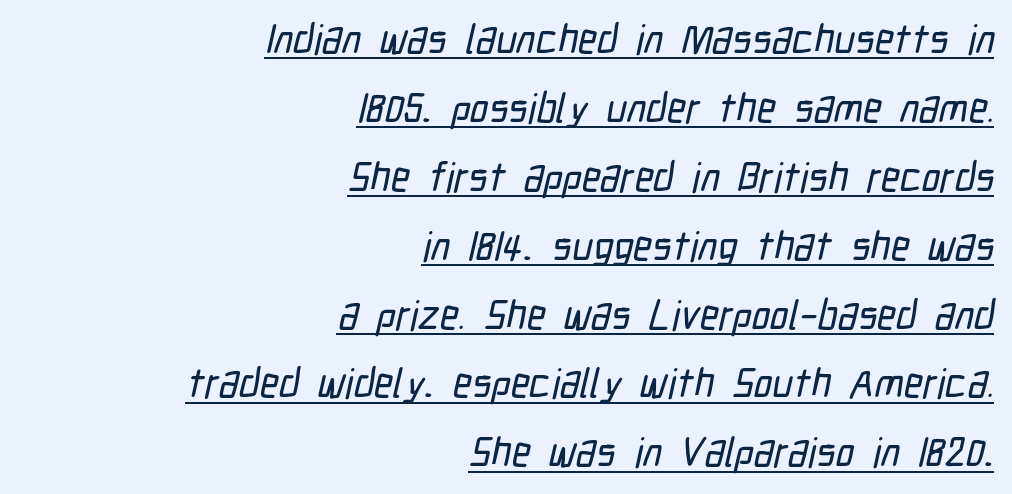
Here the glyphs are tracked normally, forming tight word shapes. Has an underline been added? It has. This rendering uses right alignment, leaving the left contour irregular. The space between consecutive lines is moderate. Looks like regular typesetting: each glyph gets only the width it needs. You can tell from the bare stems that sans-serif type was used.
